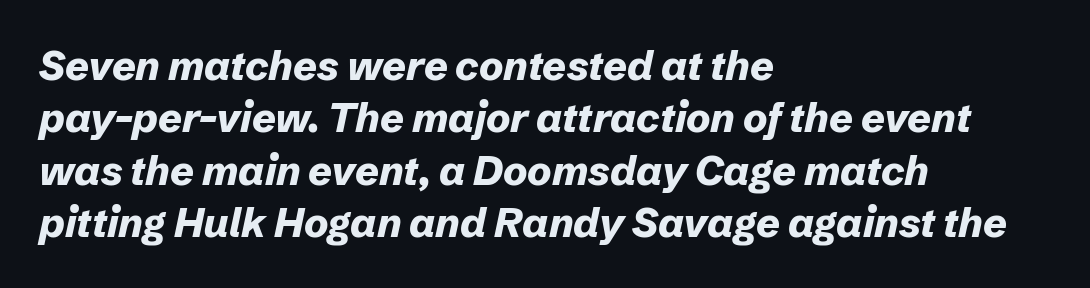
{"italic": "yes", "lean": "right", "slant_degrees": 12, "bold": "yes", "weight": "bold", "width": "normal", "stroke_contrast": "low", "x_height": "medium", "monospaced": "no", "underline": "no", "align": "left", "line_spacing": "normal", "line_spacing_ratio": 1.28, "letter_spacing": "normal", "letter_spacing_em": 0.0, "glyph_px": 41}
